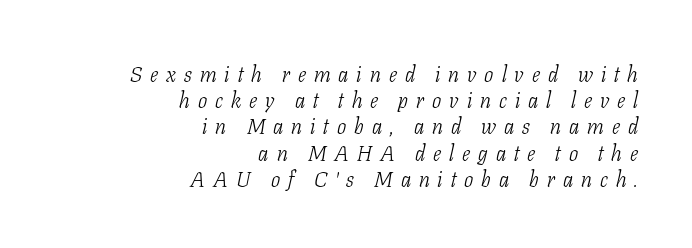
Q: Is the text bold? A: No.
Q: Is the text italic (slanted)? A: Yes, it leans right by about 11 degrees.
Q: Is the text underlined? A: No.
Q: How is the paragraph aligned? A: Right-aligned.
Q: Is the spacing between letters normal or unusually wide? A: Unusually wide.
